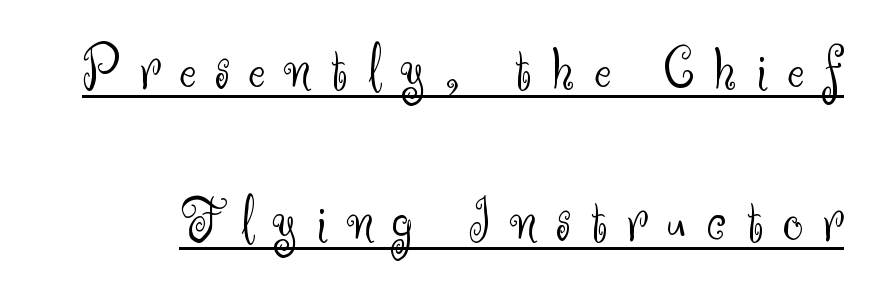
Q: Is the text bold? A: No.
Q: Is the text italic (slanted)? A: No, it is upright.
Q: Is the typeface a serif or a sans-serif typeface? A: Sans-serif.
Q: Is the text underlined? A: Yes.
Q: Is the spacing between letters normal or unusually wide? A: Unusually wide.
Q: Is the spacing between lines tight, normal or loose? A: Loose.
Q: Width (condensed, normal, or wide)? A: Normal.
Q: Stroke contrast? A: Medium.
Q: x-height? A: Small.
Q: Monospaced? A: No.
